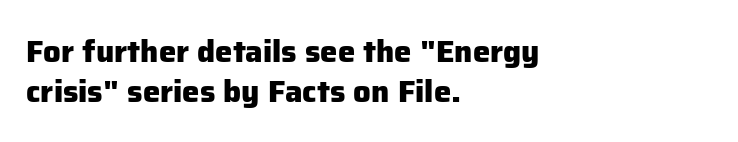
Are there feet on the stems? There aren't — it's a sans. Every row of glyphs begins at an identical x-position on the left. Nobody touched the tracking dial on this one. The letters are bold, with thick, heavy strokes.
